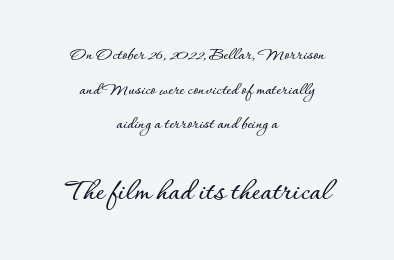
The image shows 32 px text type; set centered, loose line spacing (1.92x), normal letter spacing, not underlined; the second (bottom) block is 1.78x larger; low stroke contrast and a small x-height.
